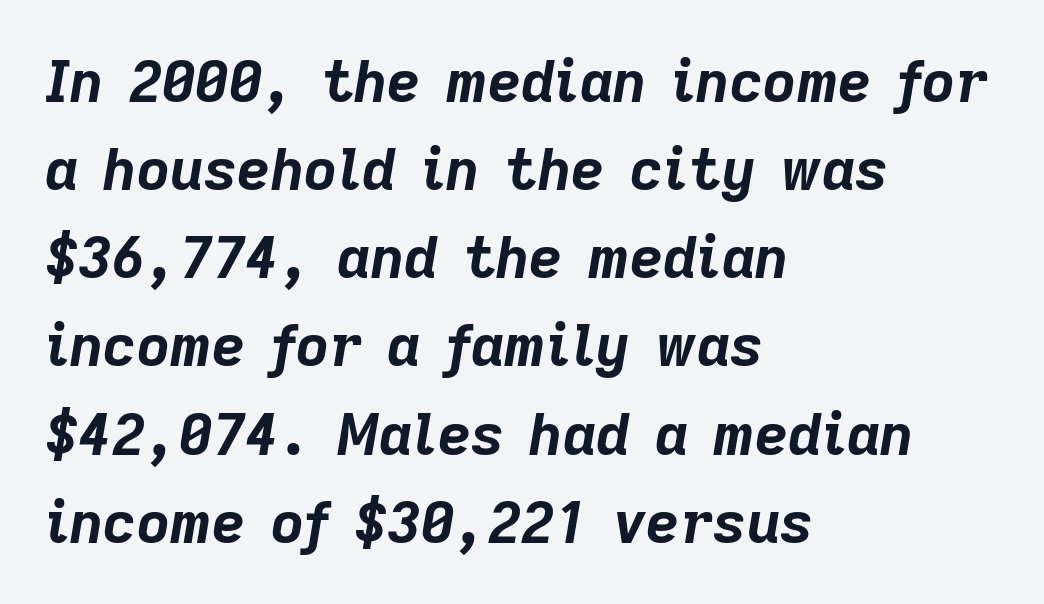
A typesetter would call this proportional, since set widths differ per character. Notice how thick the strokes are: this is what a full bold looks like. This rendering features lettering with no underline. It's the slanting kind of type. Does extra space separate the letters? No, they use regular spacing. This sample keeps an unexceptional amount of space between lines.
